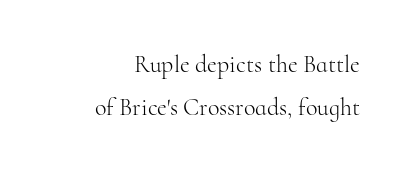
Q: Is the text bold? A: No.
Q: Is the text italic (slanted)? A: No, it is upright.
Q: Is the text underlined? A: No.
Q: Is the spacing between letters normal or unusually wide? A: Normal.
